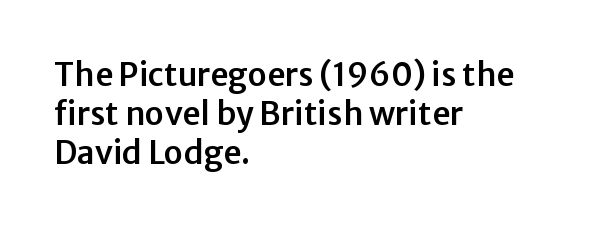
{"serif": "no", "italic": "no", "width": "normal", "stroke_contrast": "low", "x_height": "medium", "monospaced": "no", "underline": "no", "align": "left", "line_spacing_ratio": 1.22, "letter_spacing": "normal", "letter_spacing_em": 0.0, "glyph_px": 32}
